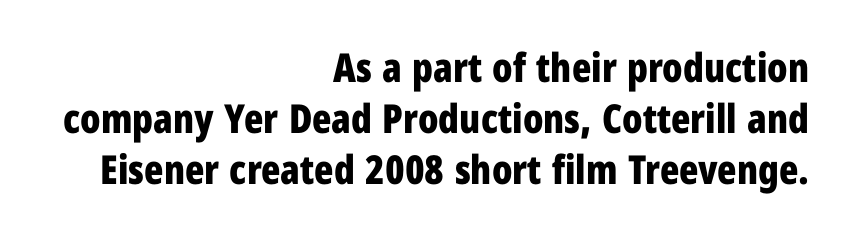
The image shows 40 px bold, condensed sans-serif type, upright; set right-aligned, normal line spacing (1.27x), normal letter spacing, not underlined; low stroke contrast and a medium x-height.
